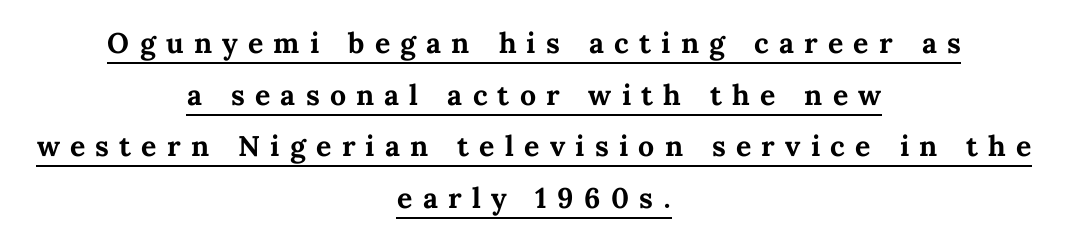
Q: Is the text bold? A: Yes.
Q: Is the text italic (slanted)? A: No, it is upright.
Q: Is the text underlined? A: Yes.
Q: How is the paragraph aligned? A: Centered.
Q: Is the spacing between letters normal or unusually wide? A: Unusually wide.
Q: Is the spacing between lines tight, normal or loose? A: Normal.
Q: Width (condensed, normal, or wide)? A: Normal.
Q: Stroke contrast? A: Medium.
Q: x-height? A: Medium.
Q: Monospaced? A: No.
